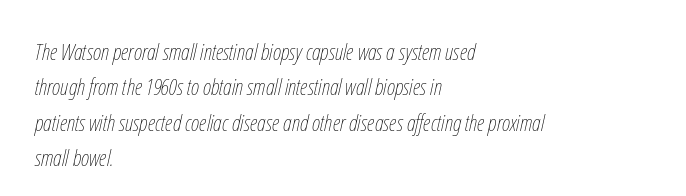
Q: Is the text bold? A: No.
Q: Is the text italic (slanted)? A: Yes, it leans right by about 12 degrees.
Q: Is the text underlined? A: No.
Q: How is the paragraph aligned? A: Left-aligned.
Q: Is the spacing between letters normal or unusually wide? A: Normal.
Q: Is the spacing between lines tight, normal or loose? A: Normal.
